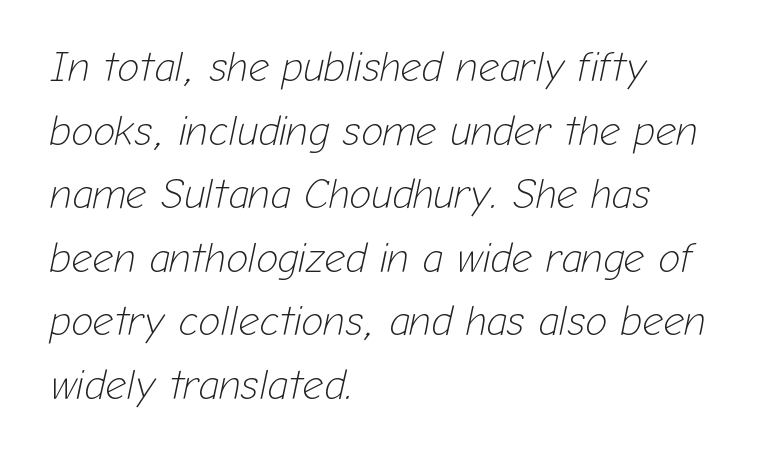
These lines stack with their left ends in a neat column. Looks like regular typesetting: each glyph gets only the width it needs. The block of text has a typical density, with ordinary space between rows. Ink coverage per letter is moderate at most.
